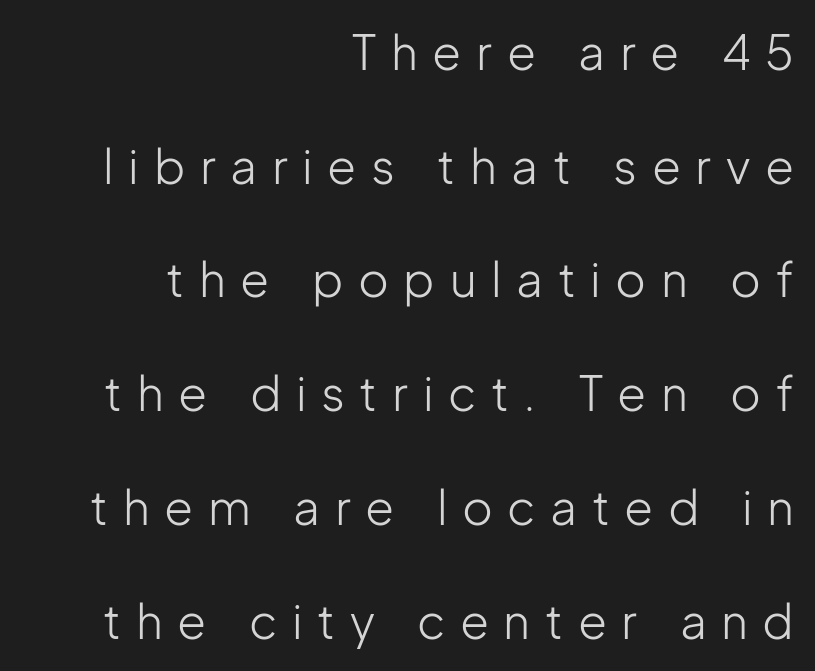
The image shows 47 px light sans-serif type, upright; set right-aligned, loose line spacing (2.42x), unusually wide letter spacing (+0.31 em), not underlined; low stroke contrast and a medium x-height.
